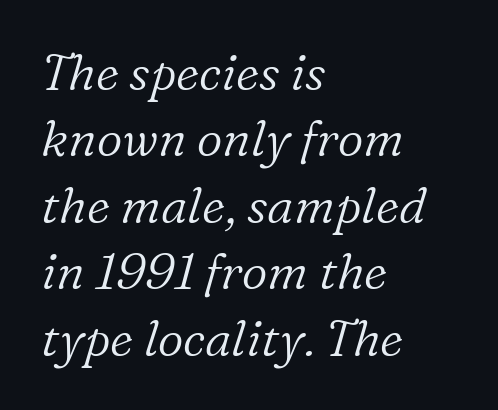
The image shows 50 px light serif type, italic (leaning right); set left-aligned, normal line spacing (1.33x), normal letter spacing, not underlined; low stroke contrast and a medium x-height.
